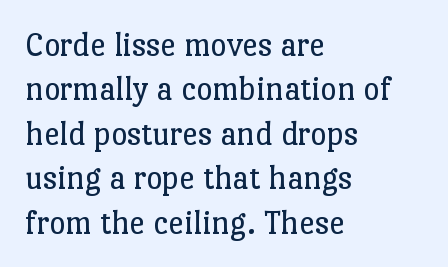
The baseline area is clear. Horizontal alignment here is leftward, the default for most running prose. Here the glyphs are tracked normally, forming tight word shapes. The typesetting does not lean heavy: it is not bold.
